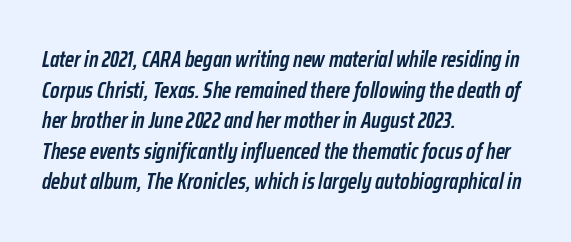
The image shows 22 px text type, italic (leaning right); set left-aligned, normal line spacing (1.39x), normal letter spacing, not underlined.
